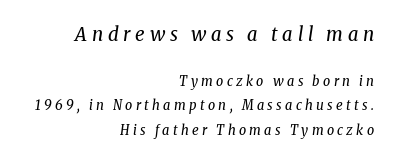
Q: Is the text bold? A: No.
Q: Is the text italic (slanted)? A: Yes, it leans right by about 8 degrees.
Q: Is the text underlined? A: No.
Q: How is the paragraph aligned? A: Right-aligned.
Q: Is the spacing between letters normal or unusually wide? A: Unusually wide.
Q: Which block of text is set in a larger size, the first (top) or the second (bottom)? A: The first (top) one.
